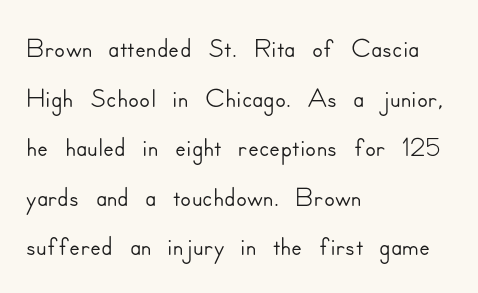
{"serif": "no", "italic": "no", "width": "normal", "stroke_contrast": "low", "x_height": "small", "monospaced": "no", "underline": "no", "align": "left", "line_spacing_ratio": 1.24, "letter_spacing": "normal", "letter_spacing_em": 0.0, "glyph_px": 40}
